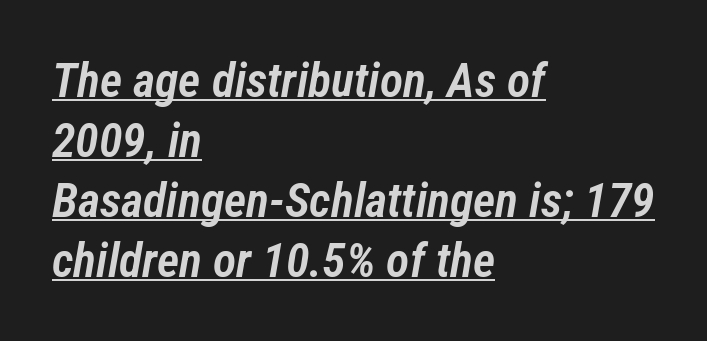
The image shows 48 px semibold, condensed type, italic (leaning right); set left-aligned, normal line spacing (1.25x), normal letter spacing, underlined; low stroke contrast and a medium x-height.
